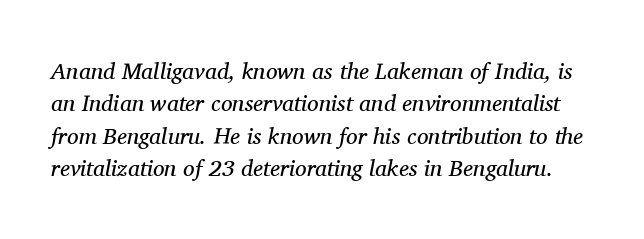
{"italic": "yes", "lean": "right", "slant_degrees": 11, "bold": "no", "underline": "no", "line_spacing": "normal", "line_spacing_ratio": 1.41, "letter_spacing": "normal", "letter_spacing_em": 0.0, "glyph_px": 23}
